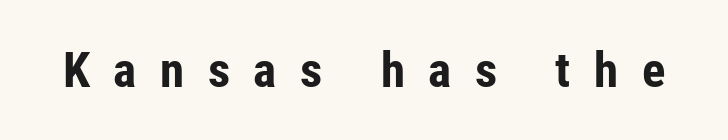
{"serif": "no", "italic": "no", "bold": "yes", "weight": "bold", "width": "condensed", "stroke_contrast": "low", "x_height": "medium", "monospaced": "no", "underline": "no", "letter_spacing": "wide", "letter_spacing_em": 0.48, "glyph_px": 49}
